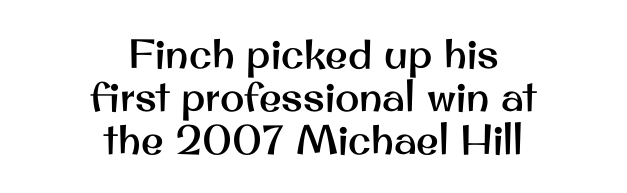
{"serif": "no", "italic": "no", "width": "normal", "stroke_contrast": "medium", "x_height": "small", "monospaced": "no", "underline": "no", "align": "center", "line_spacing": "tight", "line_spacing_ratio": 1.05, "letter_spacing": "normal", "letter_spacing_em": 0.0, "glyph_px": 41}
